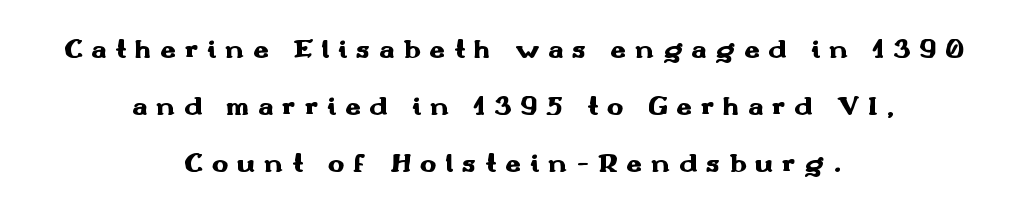
Q: Is the text bold? A: Yes.
Q: Is the text italic (slanted)? A: No, it is upright.
Q: Is the typeface a serif or a sans-serif typeface? A: Sans-serif.
Q: Is the text underlined? A: No.
Q: How is the paragraph aligned? A: Centered.
Q: Is the spacing between letters normal or unusually wide? A: Unusually wide.
Q: Is the spacing between lines tight, normal or loose? A: Loose.
Q: Width (condensed, normal, or wide)? A: Wide.
Q: Stroke contrast? A: Medium.
Q: x-height? A: Small.
Q: Monospaced? A: No.
